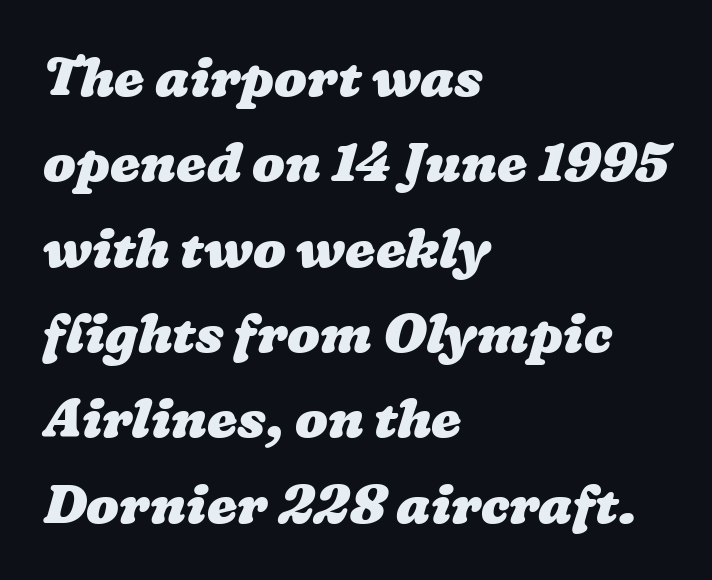
The image shows 54 px heavy, wide type; set left-aligned, normal line spacing (1.58x), normal letter spacing, not underlined; low stroke contrast and a medium x-height.
